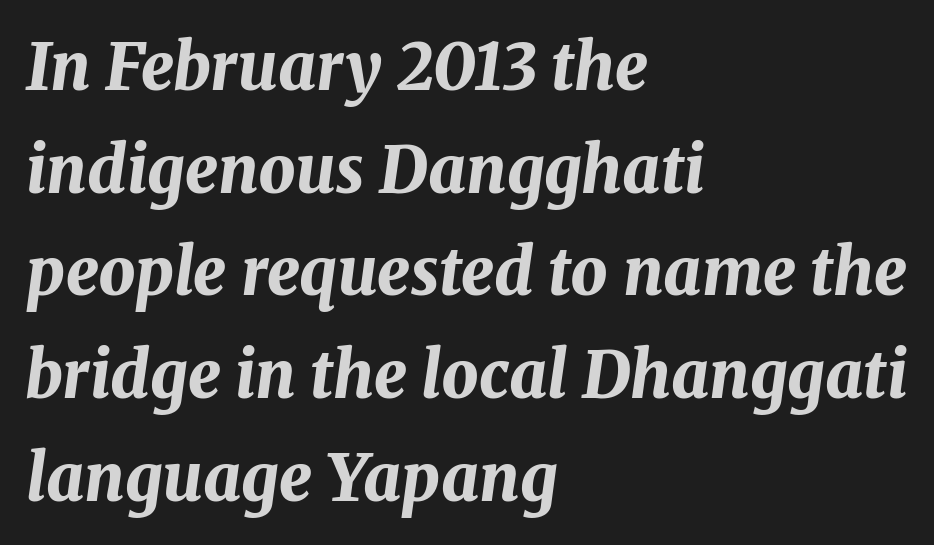
Q: Is the text bold? A: Yes.
Q: Is the text italic (slanted)? A: Yes, it leans right by about 8 degrees.
Q: Is the text underlined? A: No.
Q: How is the paragraph aligned? A: Left-aligned.
Q: Is the spacing between letters normal or unusually wide? A: Normal.
Q: Is the spacing between lines tight, normal or loose? A: Normal.
Q: Width (condensed, normal, or wide)? A: Normal.
Q: Stroke contrast? A: Medium.
Q: x-height? A: Medium.
Q: Monospaced? A: No.
